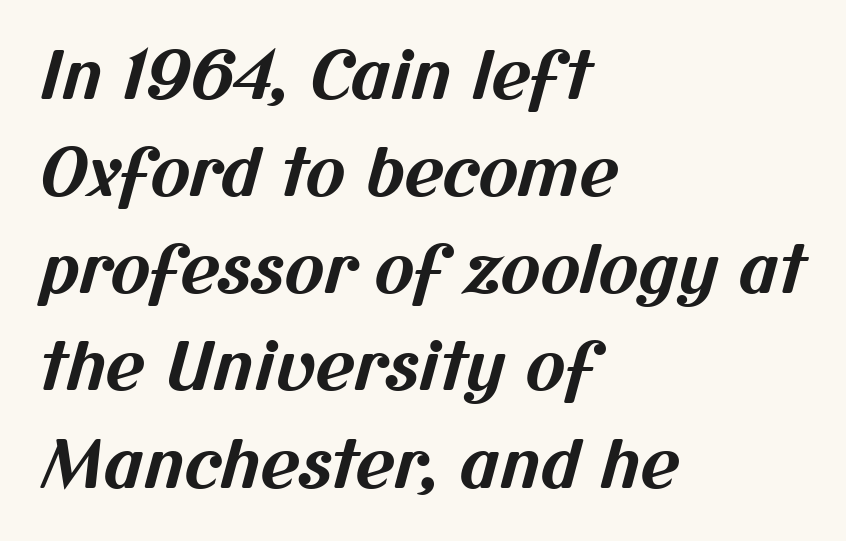
Q: Is the text bold? A: Yes.
Q: Is the typeface a serif or a sans-serif typeface? A: Sans-serif.
Q: Is the text underlined? A: No.
Q: How is the paragraph aligned? A: Left-aligned.
Q: Is the spacing between letters normal or unusually wide? A: Normal.
Q: Is the spacing between lines tight, normal or loose? A: Normal.
Q: Width (condensed, normal, or wide)? A: Normal.
Q: Stroke contrast? A: Medium.
Q: x-height? A: Medium.
Q: Monospaced? A: No.
